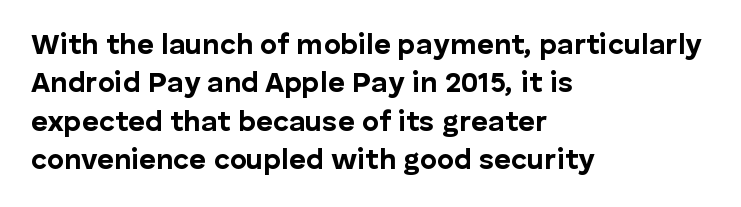
{"serif": "no", "italic": "no", "bold": "yes", "weight": "bold", "width": "normal", "stroke_contrast": "low", "x_height": "medium", "monospaced": "no", "underline": "no", "align": "left", "line_spacing": "normal", "line_spacing_ratio": 1.32, "letter_spacing": "normal", "letter_spacing_em": 0.0, "glyph_px": 29}
